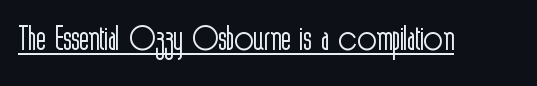
The line texture is even and compact thanks to regular tracking. Style check: upright. Each letter keeps its own natural width here, so spacing adapts to shape. Font category for this specimen: sans-serif. Heft: none added — not bold.
